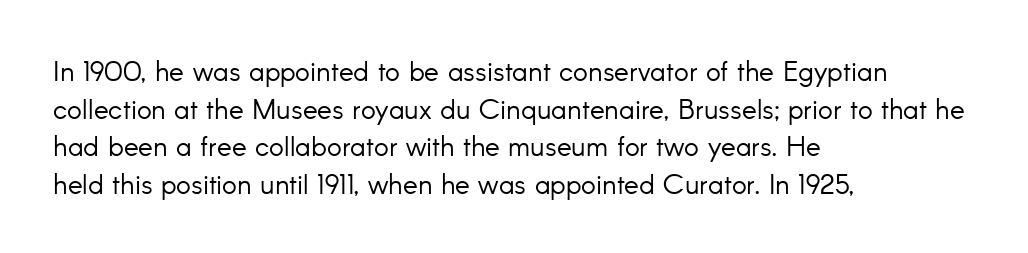
The image shows 28 px light sans-serif type, upright; set left-aligned, normal line spacing (1.34x), normal letter spacing, not underlined; low stroke contrast and a small x-height.
